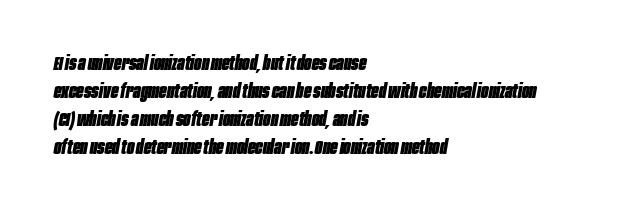
Q: Is the text bold? A: Yes.
Q: Is the text italic (slanted)? A: Yes, it leans right by about 10 degrees.
Q: Is the text underlined? A: No.
Q: How is the paragraph aligned? A: Left-aligned.
Q: Is the spacing between letters normal or unusually wide? A: Normal.
Q: Is the spacing between lines tight, normal or loose? A: Normal.
